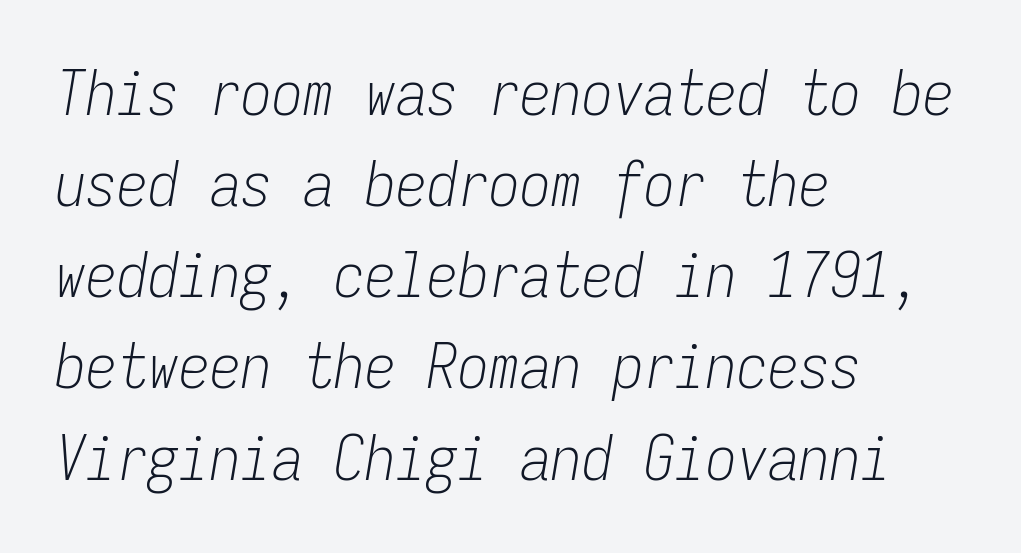
Yep, that's italic — everything's leaning. How are the letters spaced? Ordinarily, with no added tracking. The block of text has a typical density, with ordinary space between rows. Horizontal alignment here is leftward, the default for most running prose. Heaviness? Minimal to ordinary, like unemphasized prose. The space beneath each line is pristine and unruled.
